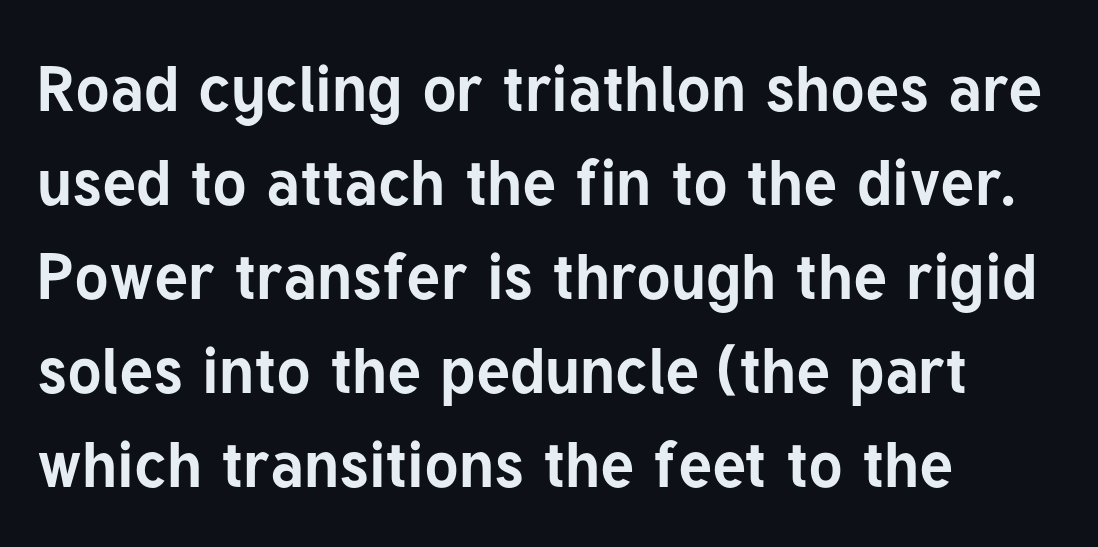
Q: Is the text bold? A: Yes.
Q: Is the text italic (slanted)? A: No, it is upright.
Q: Is the typeface a serif or a sans-serif typeface? A: Sans-serif.
Q: Is the text underlined? A: No.
Q: How is the paragraph aligned? A: Left-aligned.
Q: Is the spacing between letters normal or unusually wide? A: Normal.
Q: Is the spacing between lines tight, normal or loose? A: Normal.
Q: Width (condensed, normal, or wide)? A: Normal.
Q: Stroke contrast? A: Low.
Q: x-height? A: Medium.
Q: Monospaced? A: No.
